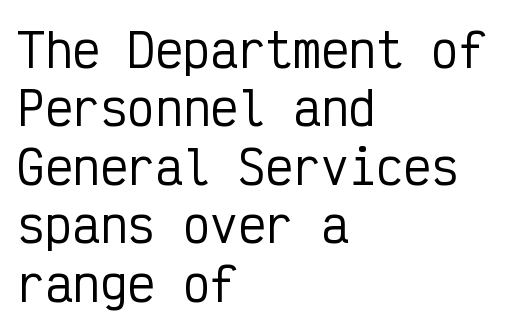
{"serif": "no", "italic": "no", "width": "condensed", "stroke_contrast": "low", "x_height": "medium", "monospaced": "yes", "underline": "no", "align": "left", "line_spacing": "normal", "line_spacing_ratio": 1.27, "letter_spacing": "normal", "letter_spacing_em": 0.0, "glyph_px": 46}
